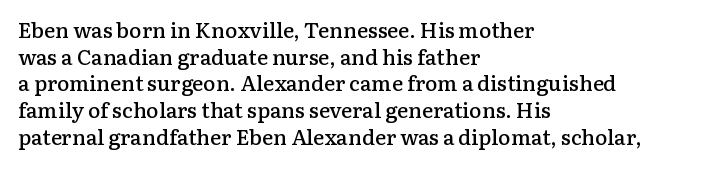
Casual observation: everything's shoved over to the left. Horizontal bands of white between lines are of average thickness. Tracking value appears to be zero — textbook default spacing. The letters stand straight up with perfectly vertical stems. Compared with an ordinary text face, these strokes are moderately heavier — a semibold. Anything drawn beneath the words? Only blank space.
